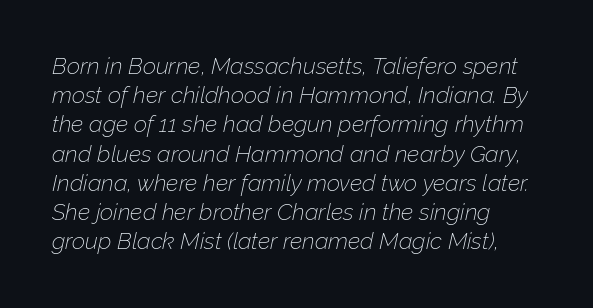
{"italic": "yes", "lean": "right", "slant_degrees": 12, "bold": "no", "underline": "no", "align": "left", "line_spacing": "normal", "line_spacing_ratio": 1.27, "letter_spacing": "normal", "letter_spacing_em": 0.0, "glyph_px": 23}
